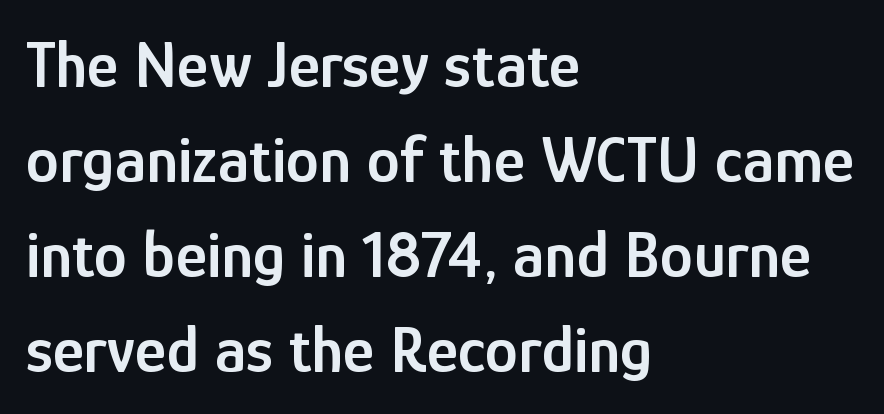
Q: Is the text bold? A: Semi-bold.
Q: Is the text italic (slanted)? A: No, it is upright.
Q: Is the typeface a serif or a sans-serif typeface? A: Sans-serif.
Q: Is the text underlined? A: No.
Q: How is the paragraph aligned? A: Left-aligned.
Q: Is the spacing between letters normal or unusually wide? A: Normal.
Q: Is the spacing between lines tight, normal or loose? A: Normal.
Q: Width (condensed, normal, or wide)? A: Condensed.
Q: Stroke contrast? A: Low.
Q: x-height? A: Medium.
Q: Monospaced? A: No.
